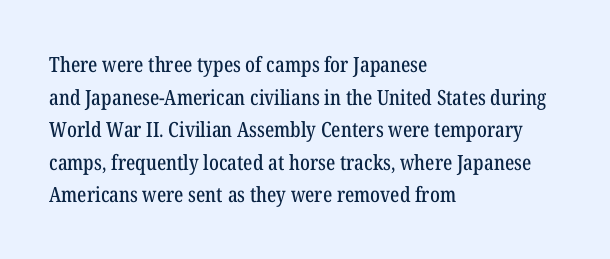
The line-height multiplier appears to be the usual default. Posture: straight, roman, zero tilt. This sample uses plain, unmodified letter spacing. No word sits above an underline.
